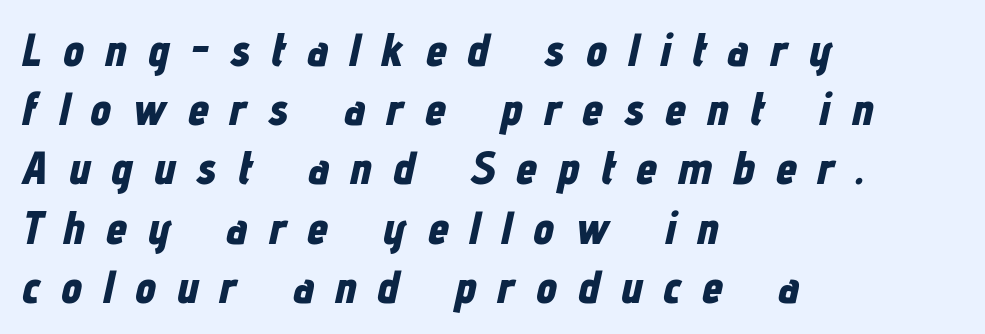
Q: Is the text bold? A: Yes.
Q: Is the text italic (slanted)? A: Yes, it leans right by about 12 degrees.
Q: Is the text underlined? A: No.
Q: How is the paragraph aligned? A: Left-aligned.
Q: Is the spacing between letters normal or unusually wide? A: Unusually wide.
Q: Is the spacing between lines tight, normal or loose? A: Normal.
Q: Width (condensed, normal, or wide)? A: Condensed.
Q: Stroke contrast? A: Low.
Q: x-height? A: Medium.
Q: Monospaced? A: No.
